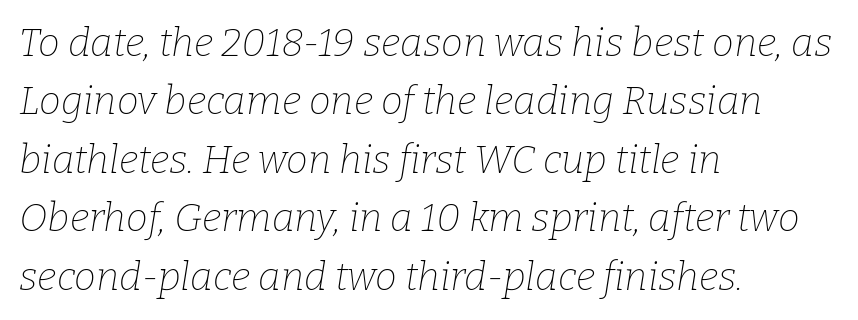
The image shows 39 px thin serif type, italic (leaning right); set left-aligned, normal line spacing (1.5x), normal letter spacing, not underlined; low stroke contrast and a medium x-height.
